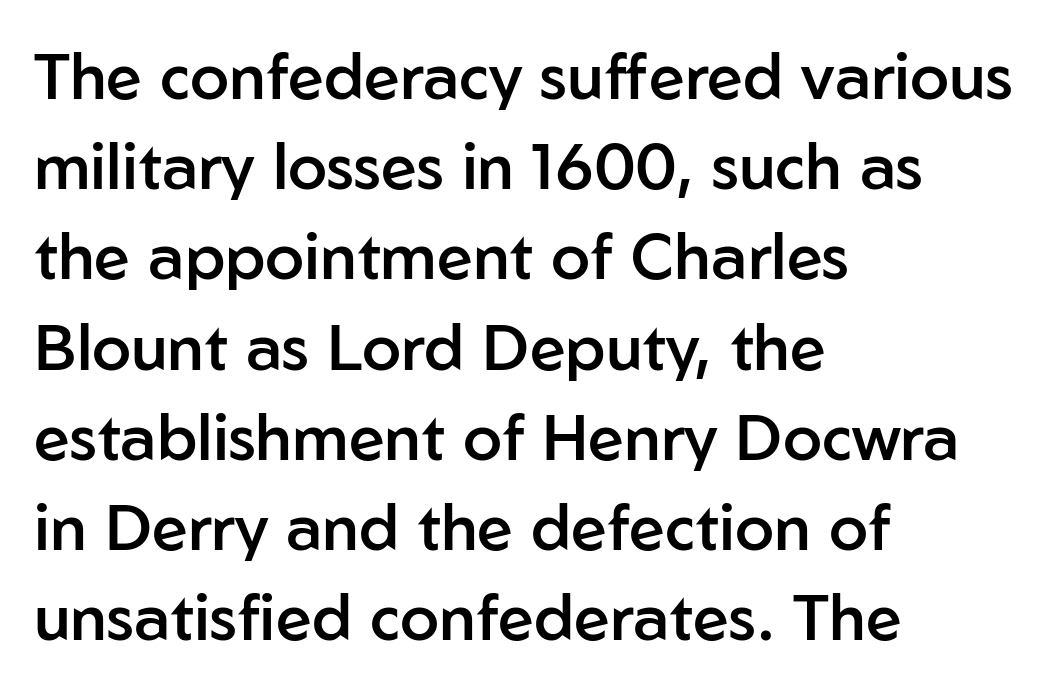
{"serif": "no", "italic": "no", "bold": "semi", "weight": "semibold", "width": "normal", "stroke_contrast": "low", "x_height": "medium", "monospaced": "no", "underline": "no", "align": "left", "line_spacing": "normal", "line_spacing_ratio": 1.41, "letter_spacing": "normal", "letter_spacing_em": 0.0, "glyph_px": 64}
